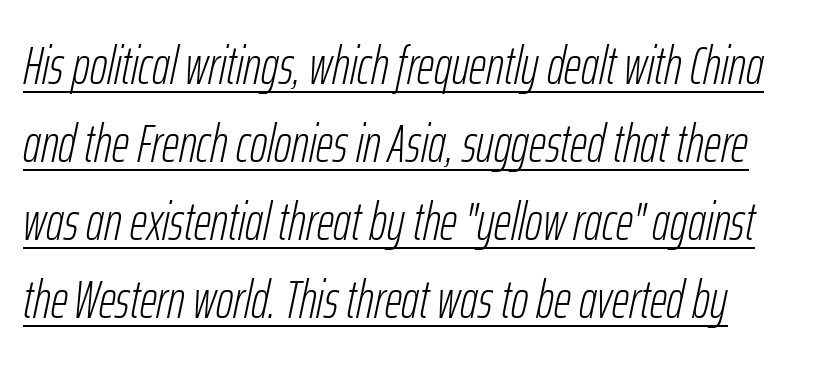
The image shows 53 px light, condensed type, italic (leaning right); set normal line spacing (1.47x), normal letter spacing, underlined; low stroke contrast and a medium x-height.
